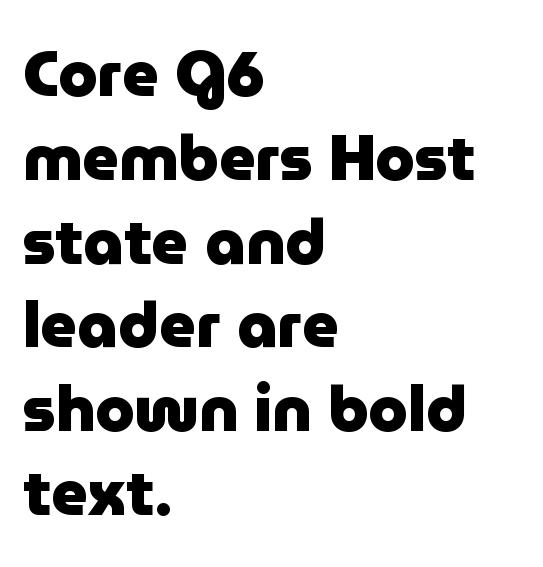
Q: Is the text bold? A: Yes.
Q: Is the text italic (slanted)? A: No, it is upright.
Q: Is the typeface a serif or a sans-serif typeface? A: Sans-serif.
Q: Is the text underlined? A: No.
Q: How is the paragraph aligned? A: Left-aligned.
Q: Is the spacing between letters normal or unusually wide? A: Normal.
Q: Is the spacing between lines tight, normal or loose? A: Normal.
Q: Width (condensed, normal, or wide)? A: Normal.
Q: Stroke contrast? A: Low.
Q: x-height? A: Medium.
Q: Monospaced? A: No.
